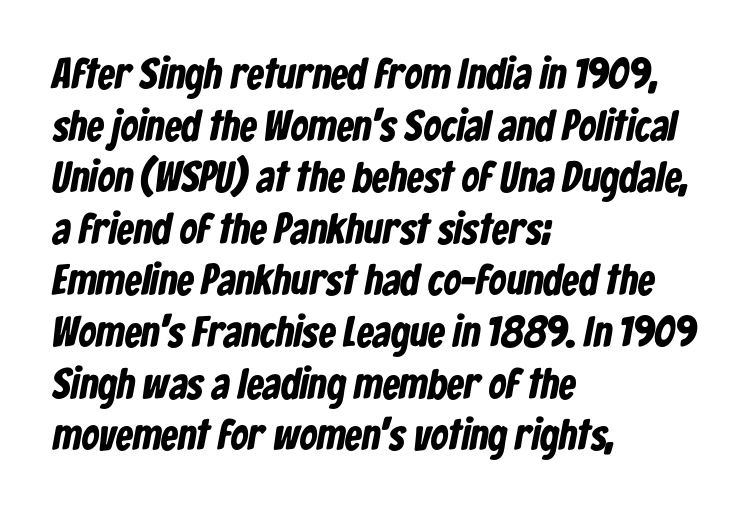
{"serif": "no", "bold": "yes", "weight": "bold", "width": "condensed", "stroke_contrast": "low", "x_height": "medium", "monospaced": "no", "underline": "no", "align": "left", "line_spacing_ratio": 1.2, "letter_spacing": "normal", "letter_spacing_em": 0.0, "glyph_px": 43}
